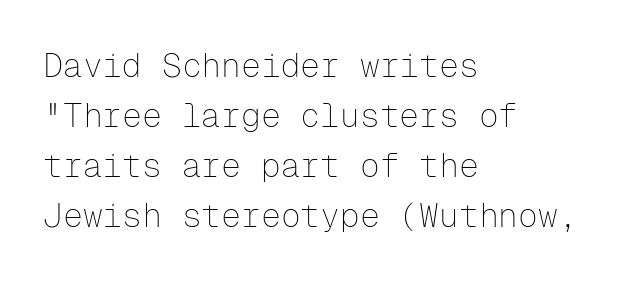
A roman cut, with each character standing at attention. Teacher's note: observe the even left margin — that is flush-left alignment. Each letter's strokes conclude bluntly, with no projecting serifs. Notice how descenders clear the ascenders below comfortably — that's standard leading. No extra tracking has been applied to these lines. The typeface has the unassuming heft of standard copy or less.
